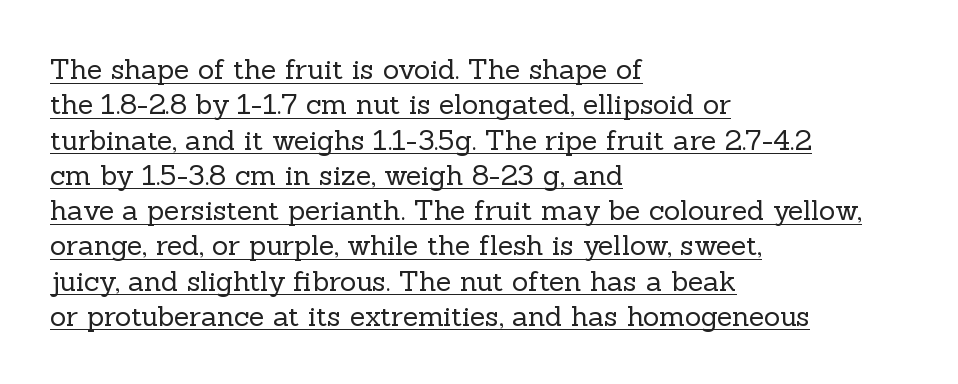
{"serif": "yes", "italic": "no", "bold": "no", "weight": "regular", "width": "normal", "x_height": "medium", "monospaced": "no", "underline": "yes", "align": "left", "line_spacing": "normal", "line_spacing_ratio": 1.26, "letter_spacing": "normal", "letter_spacing_em": 0.0, "glyph_px": 28}
